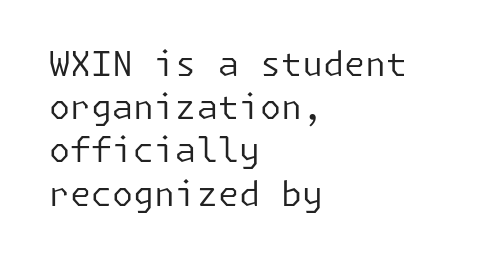
Q: Is the text bold? A: No.
Q: Is the text italic (slanted)? A: No, it is upright.
Q: Is the typeface a serif or a sans-serif typeface? A: Sans-serif.
Q: Is the text underlined? A: No.
Q: How is the paragraph aligned? A: Left-aligned.
Q: Is the spacing between letters normal or unusually wide? A: Normal.
Q: Is the spacing between lines tight, normal or loose? A: Normal.
Q: Width (condensed, normal, or wide)? A: Normal.
Q: Stroke contrast? A: Low.
Q: x-height? A: Medium.
